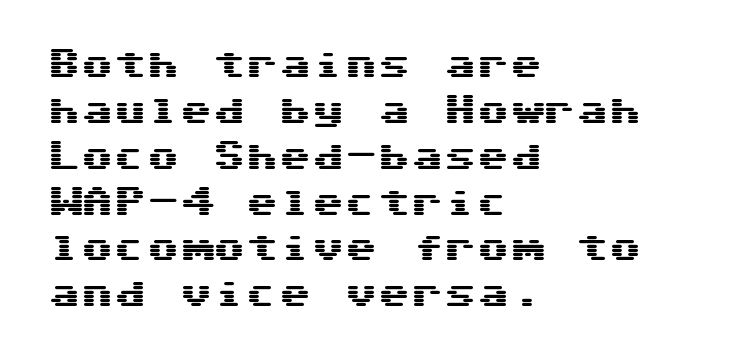
Q: Is the text italic (slanted)? A: No, it is upright.
Q: Is the typeface a serif or a sans-serif typeface? A: Sans-serif.
Q: Is the text underlined? A: No.
Q: How is the paragraph aligned? A: Left-aligned.
Q: Is the spacing between letters normal or unusually wide? A: Normal.
Q: Is the spacing between lines tight, normal or loose? A: Normal.
Q: Width (condensed, normal, or wide)? A: Wide.
Q: Stroke contrast? A: Medium.
Q: x-height? A: Medium.
Q: Monospaced? A: Yes.
